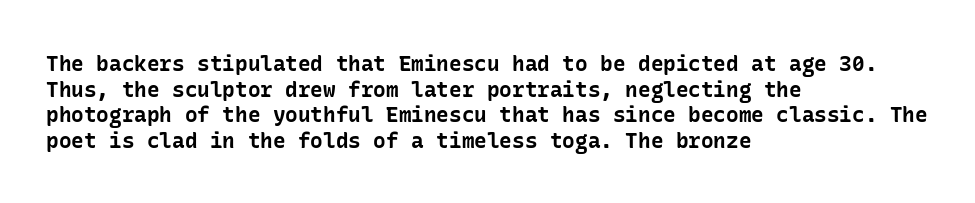
{"italic": "no", "bold": "yes", "underline": "no", "align": "left", "line_spacing_ratio": 1.22, "letter_spacing": "normal", "letter_spacing_em": 0.0, "glyph_px": 21}
